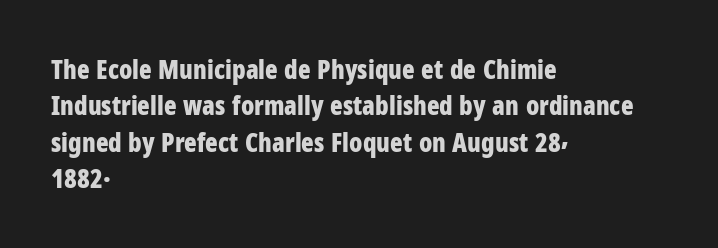
{"italic": "no", "bold": "yes", "underline": "no", "align": "left", "line_spacing": "normal", "line_spacing_ratio": 1.4, "letter_spacing": "normal", "letter_spacing_em": 0.0, "glyph_px": 26}
